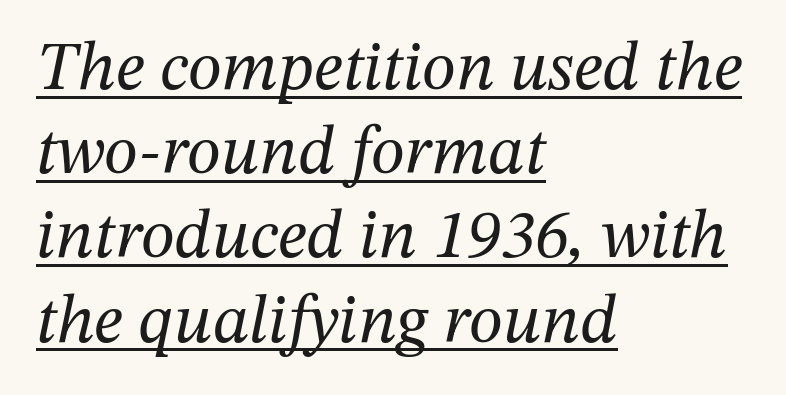
The font is comparable to plain body text, perhaps lighter. Somebody hit Ctrl+U on this one — the words are underlined. An italicized treatment has been applied to the whole sample. You could not count columns in this text — the font is proportionally spaced. Nobody touched the tracking dial on this one. Regarding serifs, this sample has them.
